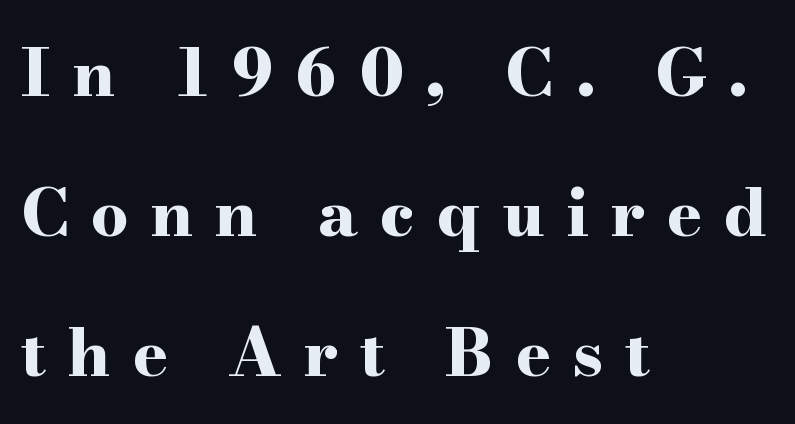
The image shows 66 px bold, wide serif type, upright; set left-aligned, loose line spacing (2.12x), unusually wide letter spacing (+0.33 em), not underlined; high stroke contrast and a small x-height.
